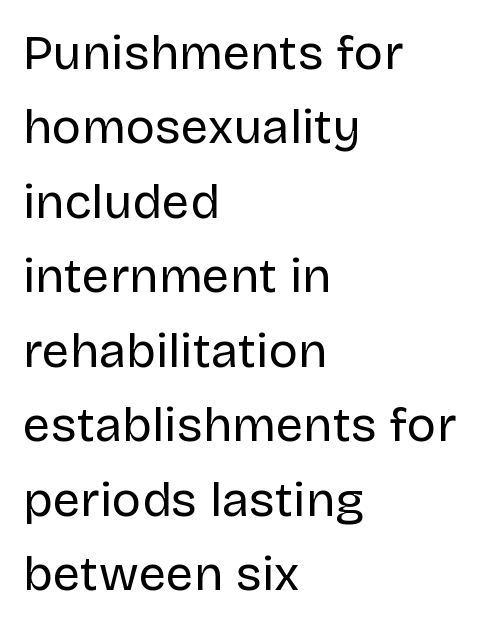
Q: Is the text bold? A: No.
Q: Is the text italic (slanted)? A: No, it is upright.
Q: Is the typeface a serif or a sans-serif typeface? A: Sans-serif.
Q: Is the text underlined? A: No.
Q: How is the paragraph aligned? A: Left-aligned.
Q: Is the spacing between letters normal or unusually wide? A: Normal.
Q: Is the spacing between lines tight, normal or loose? A: Normal.
Q: Width (condensed, normal, or wide)? A: Normal.
Q: Stroke contrast? A: Low.
Q: x-height? A: Large.
Q: Monospaced? A: No.
